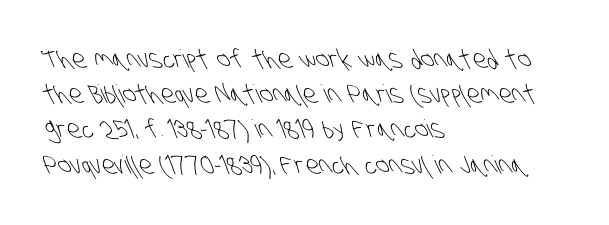
Beneath every word, the page is bare. If you measured baseline to baseline, you'd find a middling distance. Horizontally, the lines are justified to the leading edge only. No extra tracking has been applied to these lines. Ink coverage per letter is moderate at most.
